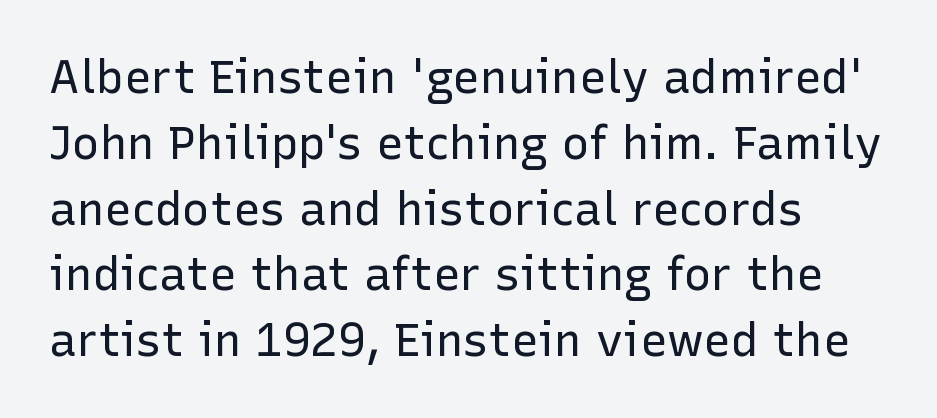
Q: Is the text bold? A: No.
Q: Is the text italic (slanted)? A: No, it is upright.
Q: Is the typeface a serif or a sans-serif typeface? A: Sans-serif.
Q: Is the text underlined? A: No.
Q: How is the paragraph aligned? A: Left-aligned.
Q: Is the spacing between letters normal or unusually wide? A: Normal.
Q: Is the spacing between lines tight, normal or loose? A: Normal.
Q: Width (condensed, normal, or wide)? A: Normal.
Q: Stroke contrast? A: Low.
Q: x-height? A: Medium.
Q: Monospaced? A: No.
